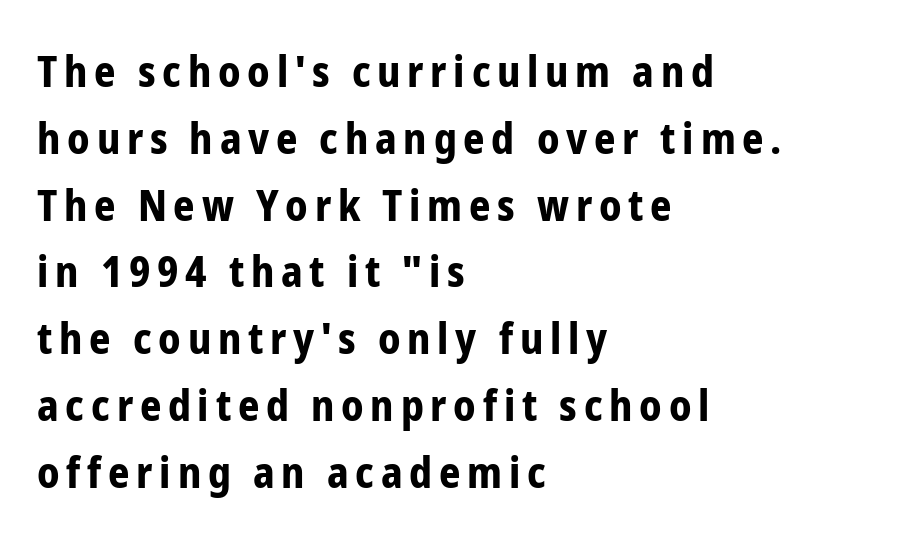
Q: Is the text bold? A: Yes.
Q: Is the text italic (slanted)? A: No, it is upright.
Q: Is the typeface a serif or a sans-serif typeface? A: Sans-serif.
Q: Is the text underlined? A: No.
Q: How is the paragraph aligned? A: Left-aligned.
Q: Is the spacing between lines tight, normal or loose? A: Normal.
Q: Width (condensed, normal, or wide)? A: Condensed.
Q: Stroke contrast? A: Low.
Q: x-height? A: Medium.
Q: Monospaced? A: No.
